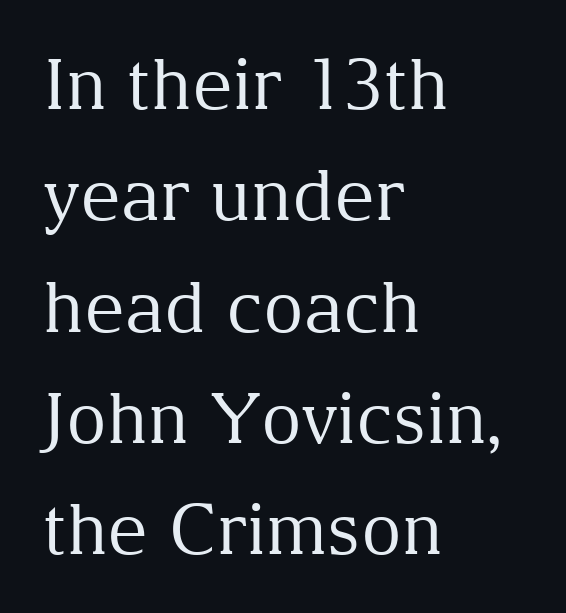
The axis of the letterforms is exactly vertical. Rule under the text: the space is simply empty. Leading matches the norm, producing a regular column. The letters sit at their default tracking, neither squeezed nor spread. The rendering anchors every line to the left-hand side. Regarding serifs, this sample has them.
